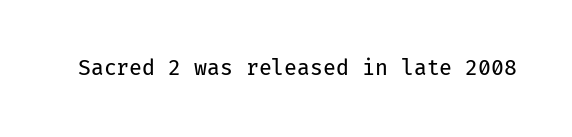
The image shows 21 px text type, upright; set normal letter spacing, not underlined.
